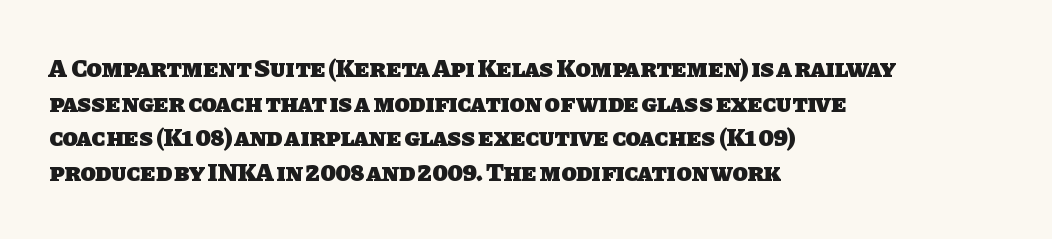
Caption: multi-line text, flush left, ragged right. Default kerning and tracking; the words read as compact shapes. Typographic density is high because the face is bold. Anything drawn beneath the words? Only blank space. The designer left line spacing at the default.
